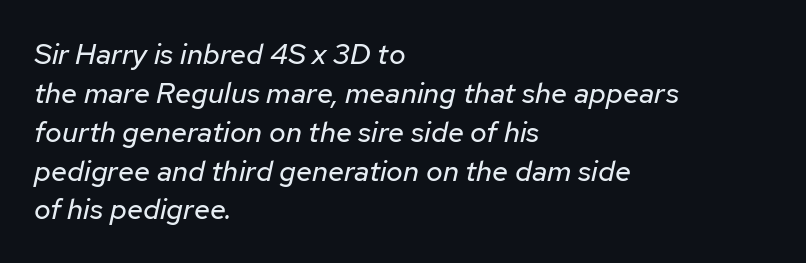
The axis of the letterforms is tilted away from vertical. Horizontal bands of white between lines are of average thickness. Compared with a typical body face, this is equally light or lighter still. Standard letterfit; no display-style spreading of the glyphs. The passage is arranged the way most books set body copy — flush left.
